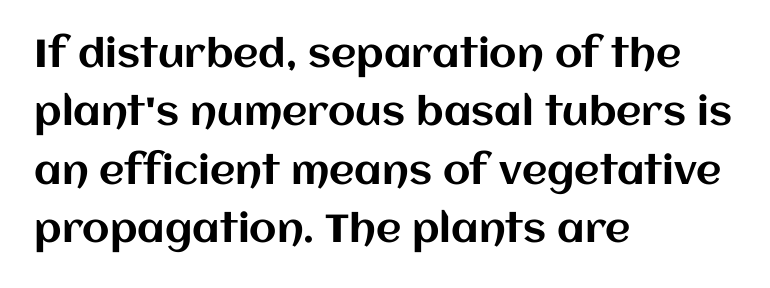
{"italic": "no", "width": "normal", "stroke_contrast": "medium", "x_height": "large", "monospaced": "no", "underline": "no", "align": "left", "line_spacing": "normal", "line_spacing_ratio": 1.5, "letter_spacing": "normal", "letter_spacing_em": 0.0, "glyph_px": 39}
